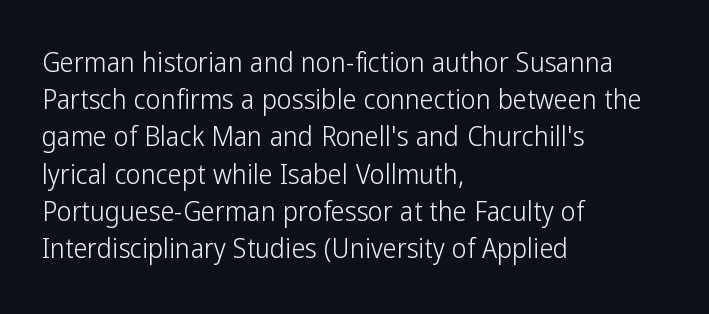
The lettering holds an erect, upright posture throughout. Default kerning and tracking; the words read as compact shapes. No word sits above an underline. Caption: face not bold, strokes unweighted. The leading is moderate, giving the passage an even texture.
